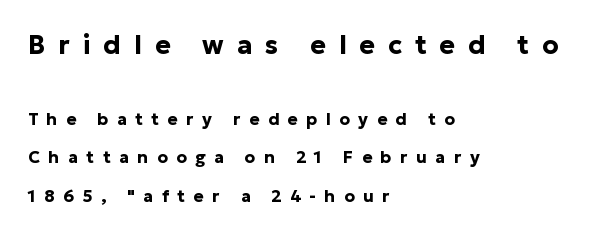
Where is the straight margin? On the left. Glyph-to-glyph distance is far greater than everyday printed text. The foot of each line stays bare and open. Emphasis by weight is at full strength: bold. Of the two passages, the one on top uses the larger point size.
